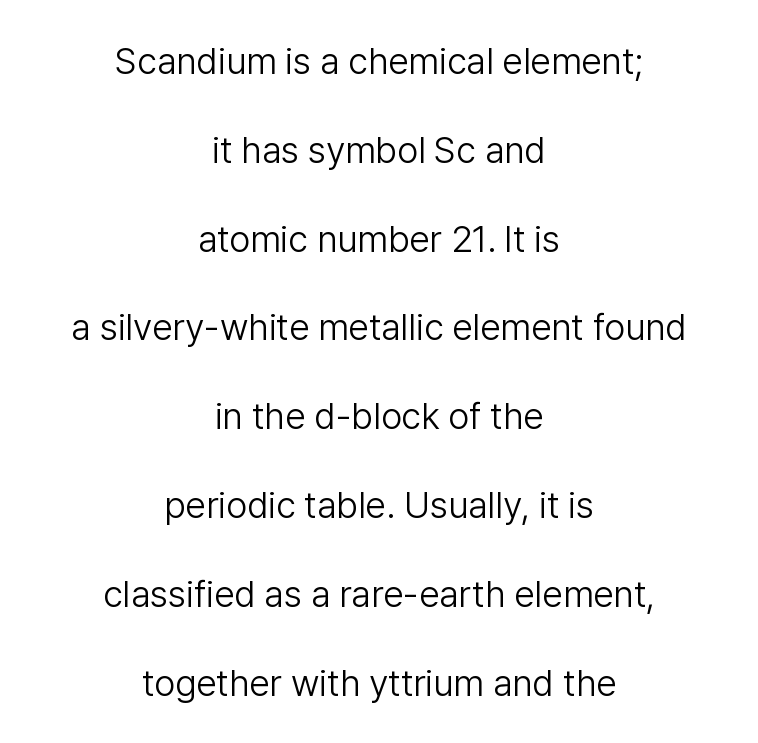
Observe the absence of serifs on each vertical stroke in this sample. Words float on clear page, feet unadorned. The line texture is even and compact thanks to regular tracking. This sample trades compactness for vertical openness between lines. Each letter keeps its own natural width here, so spacing adapts to shape. Rendered with straight, roman letterforms.
